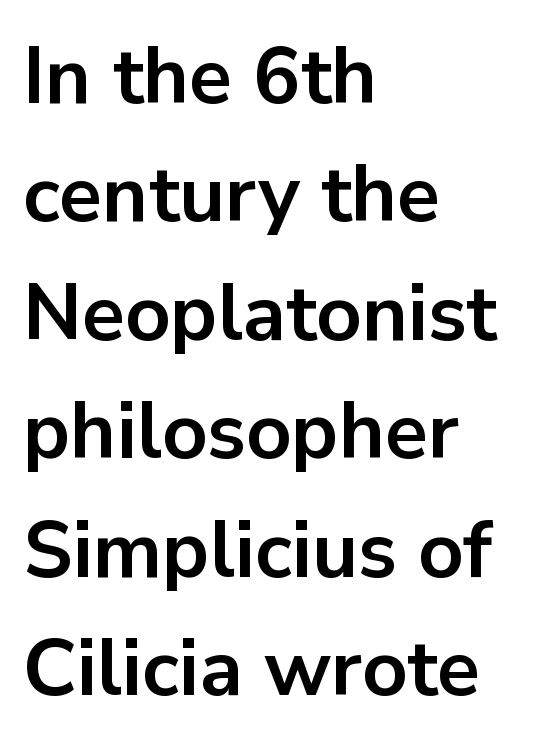
Q: Is the text bold? A: Yes.
Q: Is the text italic (slanted)? A: No, it is upright.
Q: Is the typeface a serif or a sans-serif typeface? A: Sans-serif.
Q: Is the text underlined? A: No.
Q: How is the paragraph aligned? A: Left-aligned.
Q: Is the spacing between letters normal or unusually wide? A: Normal.
Q: Is the spacing between lines tight, normal or loose? A: Normal.
Q: Width (condensed, normal, or wide)? A: Normal.
Q: Stroke contrast? A: Low.
Q: x-height? A: Medium.
Q: Monospaced? A: No.
